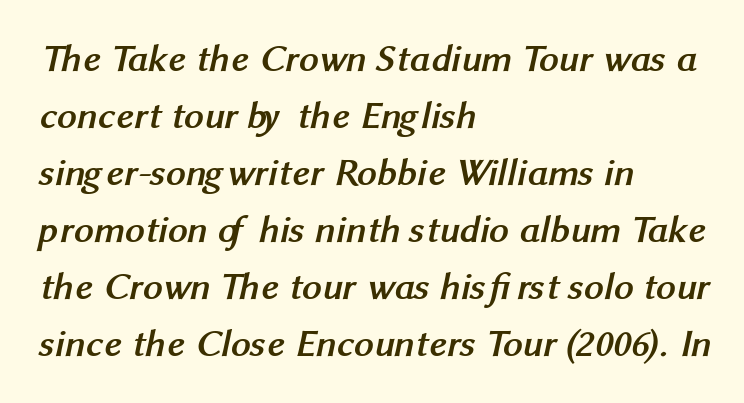
Q: Is the text bold? A: Yes.
Q: Is the typeface a serif or a sans-serif typeface? A: Sans-serif.
Q: Is the text underlined? A: No.
Q: How is the paragraph aligned? A: Left-aligned.
Q: Is the spacing between letters normal or unusually wide? A: Normal.
Q: Is the spacing between lines tight, normal or loose? A: Normal.
Q: Width (condensed, normal, or wide)? A: Normal.
Q: Stroke contrast? A: Medium.
Q: x-height? A: Medium.
Q: Monospaced? A: No.
